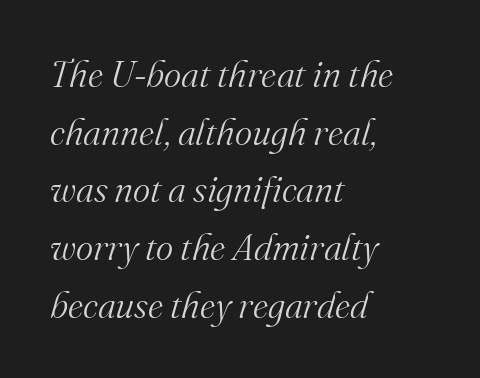
This sample is left-justified, so line endings fall wherever the words run out. Think of a printed novel: that variable character pitch is what you see here. In terms of letterspacing, this is plain default setting. Weight: not bold — regular or lighter. Rendered with sloped, italic letterforms. The rendering uses a moderate line-height, typical for paragraphs.
